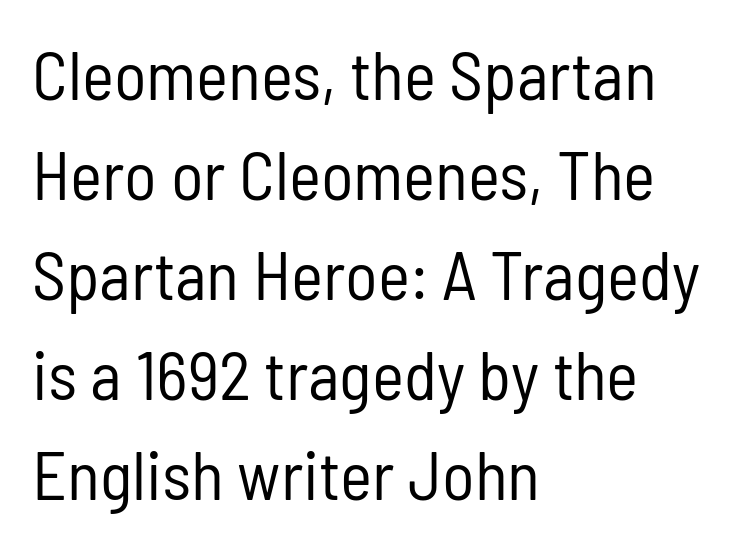
{"serif": "no", "italic": "no", "bold": "no", "weight": "regular", "width": "condensed", "stroke_contrast": "low", "x_height": "medium", "monospaced": "no", "underline": "no", "align": "left", "line_spacing": "normal", "line_spacing_ratio": 1.47, "letter_spacing": "normal", "letter_spacing_em": 0.0, "glyph_px": 68}
